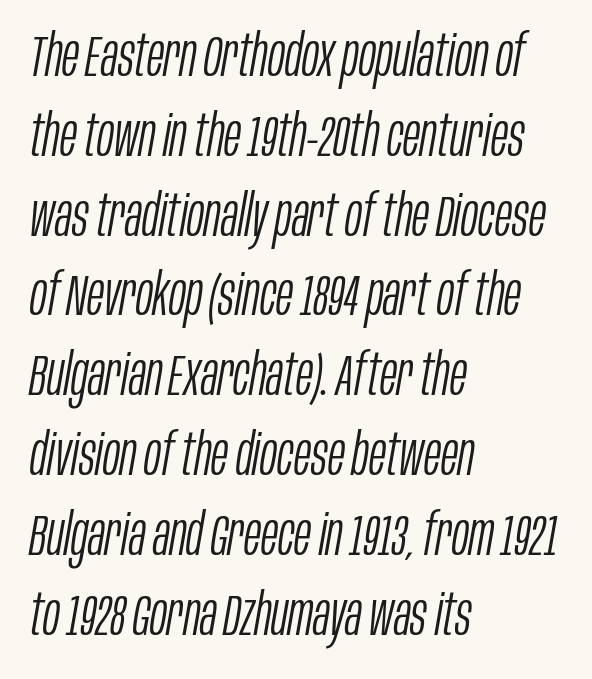
The image shows 57 px light, condensed type, italic (leaning right); set left-aligned, normal line spacing (1.4x), normal letter spacing, not underlined; low stroke contrast and a large x-height.
